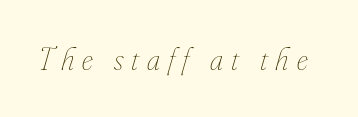
{"italic": "yes", "lean": "right", "slant_degrees": 16, "bold": "no", "weight": "thin", "width": "condensed", "stroke_contrast": "low", "x_height": "small", "monospaced": "no", "underline": "no", "letter_spacing": "wide", "letter_spacing_em": 0.25, "glyph_px": 32}
